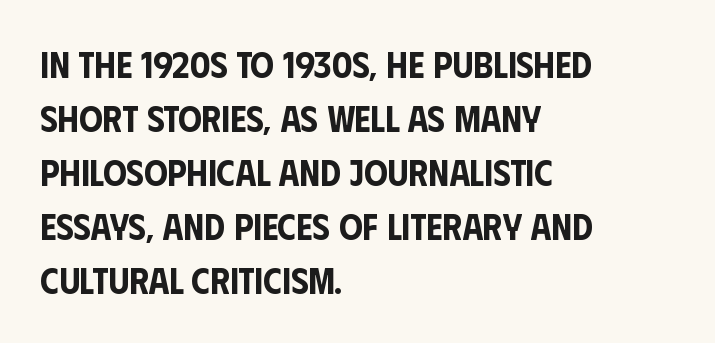
{"serif": "no", "italic": "no", "width": "condensed", "stroke_contrast": "low", "x_height": "large", "monospaced": "no", "underline": "no", "align": "left", "line_spacing": "normal", "line_spacing_ratio": 1.46, "letter_spacing": "normal", "letter_spacing_em": 0.0, "glyph_px": 37}
